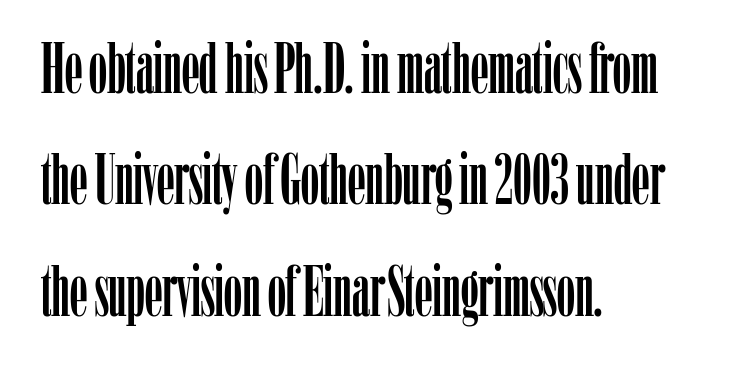
This rendering leaves character spacing at its baseline value. Visually the block forms a straight wall on the left and a jagged coastline on the right. You could not count columns in this text — the font is proportionally spaced. Serifs: yes, visible at the terminals of the letterforms. Regular leading. Does the lettering tilt? It doesn't — this is upright.
